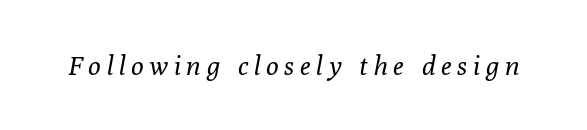
{"italic": "yes", "lean": "right", "slant_degrees": 10, "bold": "no", "underline": "no", "letter_spacing": "wide", "letter_spacing_em": 0.23, "glyph_px": 26}
